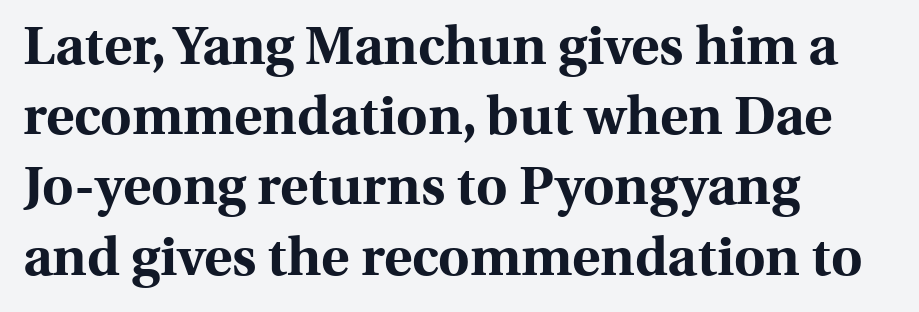
Rendered with straight, roman letterforms. Check under the words: just untouched page. Are there feet on the stems? There are — it's a serif. All the whitespace from short lines collects on the right. These lines sit exactly where default settings would place them.
